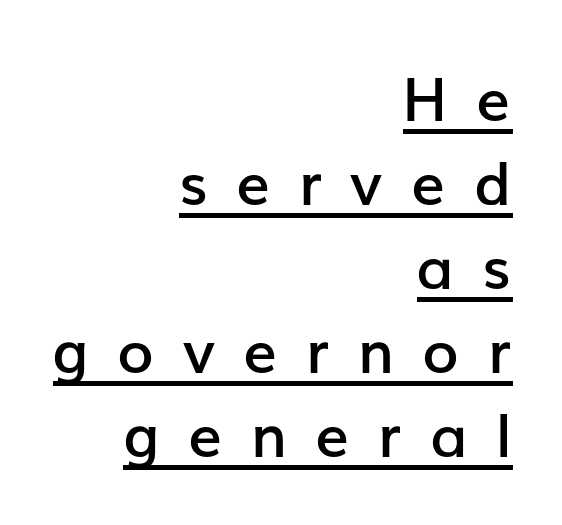
The image shows 60 px semibold sans-serif type, upright; set right-aligned, normal line spacing (1.4x), unusually wide letter spacing (+0.47 em), underlined; low stroke contrast and a medium x-height.
